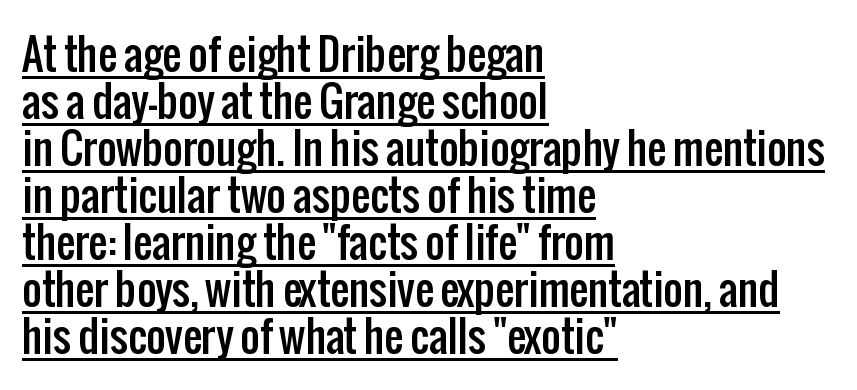
Q: Is the text italic (slanted)? A: No, it is upright.
Q: Is the typeface a serif or a sans-serif typeface? A: Sans-serif.
Q: Is the text underlined? A: Yes.
Q: How is the paragraph aligned? A: Left-aligned.
Q: Is the spacing between letters normal or unusually wide? A: Normal.
Q: Is the spacing between lines tight, normal or loose? A: Tight.
Q: Width (condensed, normal, or wide)? A: Condensed.
Q: Stroke contrast? A: Low.
Q: x-height? A: Medium.
Q: Monospaced? A: No.
